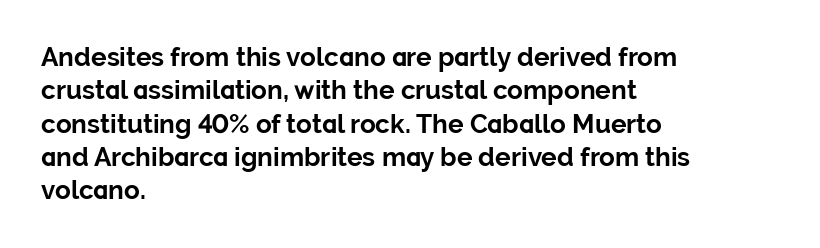
Q: Is the text bold? A: Yes.
Q: Is the text italic (slanted)? A: No, it is upright.
Q: Is the text underlined? A: No.
Q: How is the paragraph aligned? A: Left-aligned.
Q: Is the spacing between letters normal or unusually wide? A: Normal.
Q: Is the spacing between lines tight, normal or loose? A: Normal.
